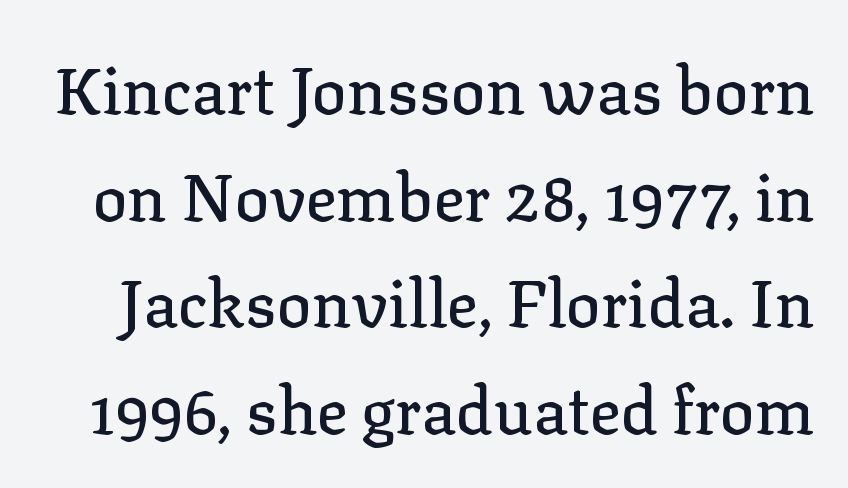
{"serif": "yes", "italic": "no", "width": "normal", "stroke_contrast": "low", "x_height": "medium", "monospaced": "no", "underline": "no", "line_spacing": "normal", "line_spacing_ratio": 1.64, "letter_spacing": "normal", "letter_spacing_em": 0.0, "glyph_px": 65}
